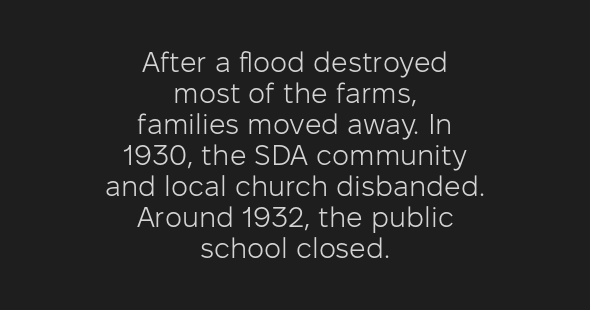
Q: Is the text bold? A: No.
Q: Is the text italic (slanted)? A: No, it is upright.
Q: Is the typeface a serif or a sans-serif typeface? A: Sans-serif.
Q: Is the text underlined? A: No.
Q: How is the paragraph aligned? A: Centered.
Q: Is the spacing between letters normal or unusually wide? A: Normal.
Q: Is the spacing between lines tight, normal or loose? A: Tight.
Q: Width (condensed, normal, or wide)? A: Normal.
Q: Stroke contrast? A: Low.
Q: x-height? A: Medium.
Q: Monospaced? A: No.
